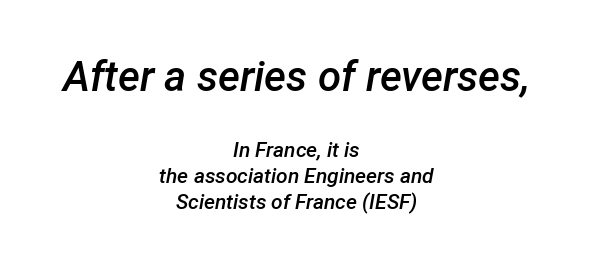
Q: Is the text bold? A: Semi-bold.
Q: Is the text italic (slanted)? A: Yes, it leans right by about 12 degrees.
Q: Is the text underlined? A: No.
Q: How is the paragraph aligned? A: Centered.
Q: Is the spacing between letters normal or unusually wide? A: Normal.
Q: Which block of text is set in a larger size, the first (top) or the second (bottom)? A: The first (top) one.
Q: Width (condensed, normal, or wide)? A: Normal.
Q: Stroke contrast? A: Low.
Q: x-height? A: Medium.
Q: Monospaced? A: No.
